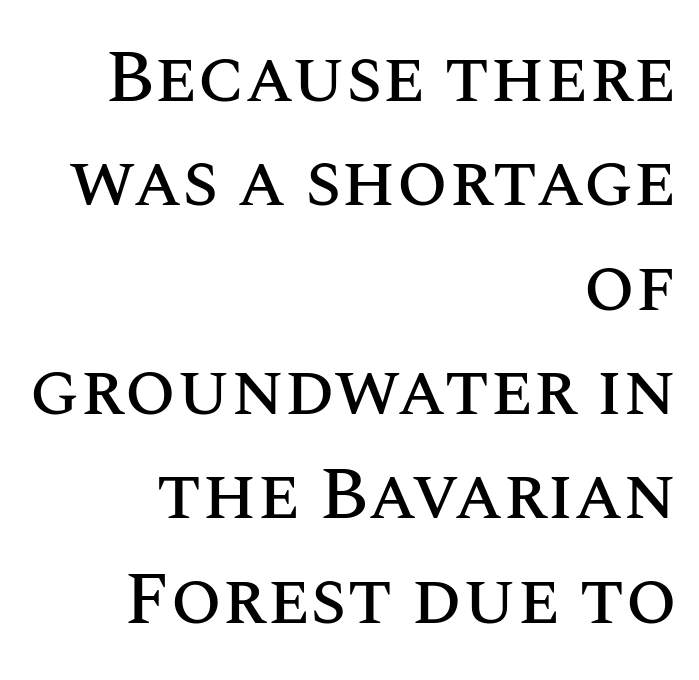
Q: Is the text italic (slanted)? A: No, it is upright.
Q: Is the text underlined? A: No.
Q: How is the paragraph aligned? A: Right-aligned.
Q: Is the spacing between letters normal or unusually wide? A: Normal.
Q: Is the spacing between lines tight, normal or loose? A: Normal.
Q: Width (condensed, normal, or wide)? A: Normal.
Q: Stroke contrast? A: Medium.
Q: x-height? A: Large.
Q: Monospaced? A: No.
